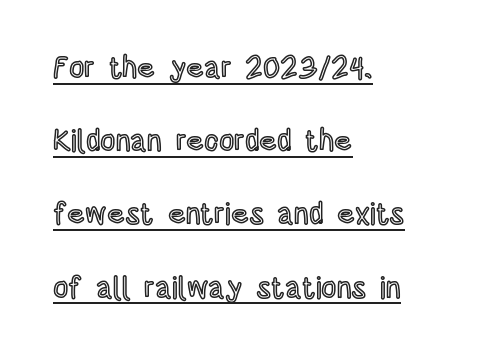
{"italic": "no", "width": "condensed", "x_height": "large", "monospaced": "no", "underline": "yes", "align": "left", "line_spacing": "loose", "line_spacing_ratio": 2.44, "letter_spacing": "normal", "letter_spacing_em": 0.0, "glyph_px": 30}
